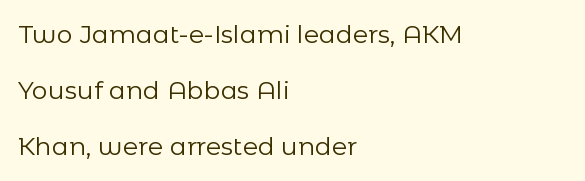
{"italic": "no", "bold": "no", "underline": "no", "align": "left", "line_spacing": "loose", "line_spacing_ratio": 2.25, "letter_spacing": "normal", "letter_spacing_em": 0.0, "glyph_px": 25}
